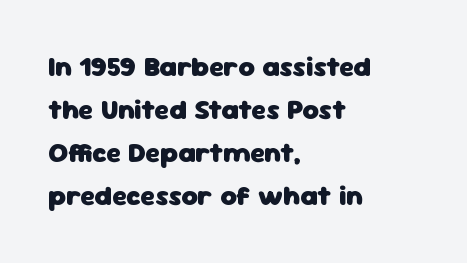
Q: Is the text bold? A: Yes.
Q: Is the text italic (slanted)? A: No, it is upright.
Q: Is the typeface a serif or a sans-serif typeface? A: Sans-serif.
Q: Is the text underlined? A: No.
Q: How is the paragraph aligned? A: Left-aligned.
Q: Is the spacing between letters normal or unusually wide? A: Normal.
Q: Is the spacing between lines tight, normal or loose? A: Normal.
Q: Width (condensed, normal, or wide)? A: Normal.
Q: Stroke contrast? A: Low.
Q: x-height? A: Medium.
Q: Monospaced? A: No.
